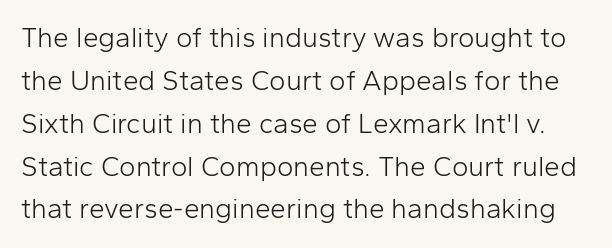
The image shows 28 px light sans-serif type, upright; set normal line spacing (1.53x), normal letter spacing, not underlined; low stroke contrast and a medium x-height.
